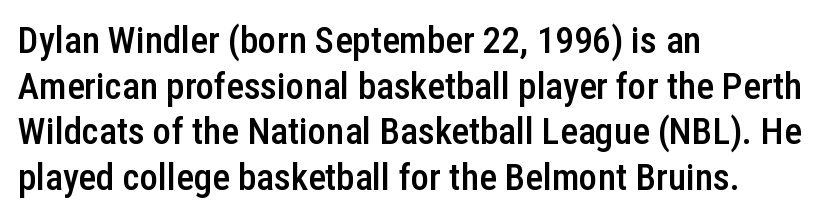
{"serif": "no", "italic": "no", "bold": "semi", "weight": "semibold", "width": "condensed", "stroke_contrast": "low", "x_height": "medium", "monospaced": "no", "underline": "no", "align": "left", "line_spacing_ratio": 1.23, "letter_spacing": "normal", "letter_spacing_em": 0.0, "glyph_px": 37}
